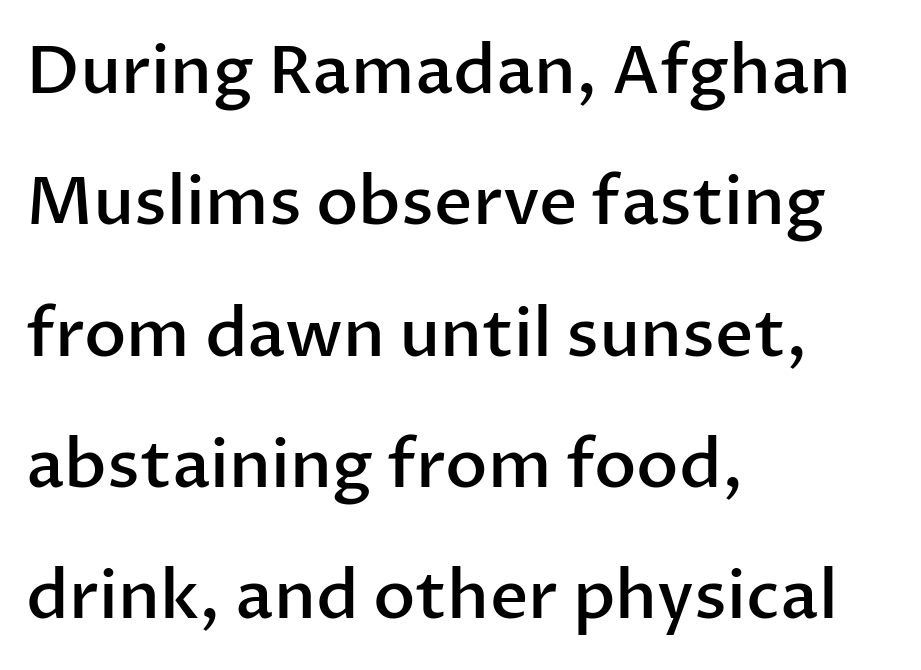
Think of a printed novel: that variable character pitch is what you see here. The words here are not underlined. The lines are quadded left. The lettering holds an erect, upright posture throughout. Each glyph is drawn with semibold strokes, heavier than normal yet not fully bold. Nope, no serifs anywhere on these letters.
